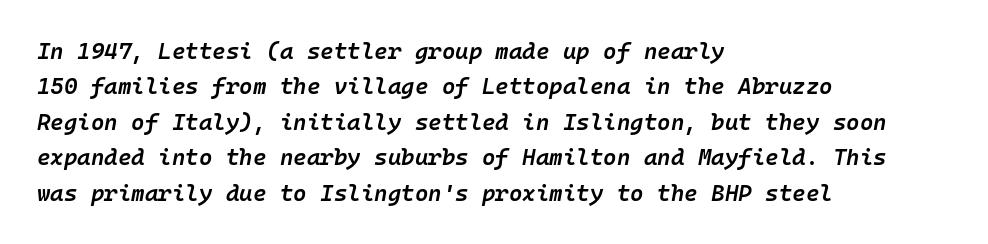
A typesetter would call this leading conventional body-copy spacing. The specimen reads as italic at a glance. Compared with an ordinary text face, these strokes are moderately heavier — a semibold. The paragraph shown leans on its left margin.
